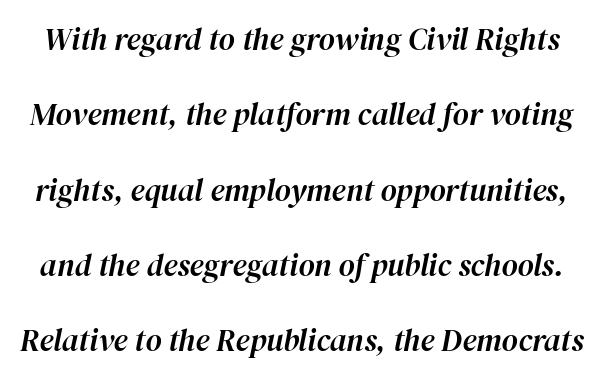
{"italic": "yes", "lean": "right", "slant_degrees": 12, "width": "normal", "stroke_contrast": "high", "x_height": "medium", "monospaced": "no", "underline": "no", "line_spacing": "loose", "line_spacing_ratio": 2.43, "letter_spacing": "normal", "letter_spacing_em": 0.0, "glyph_px": 31}
